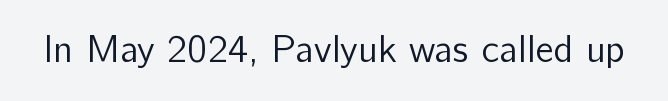
The image shows 38 px regular-weight sans-serif type, upright; set normal letter spacing, not underlined; low stroke contrast and a medium x-height.
